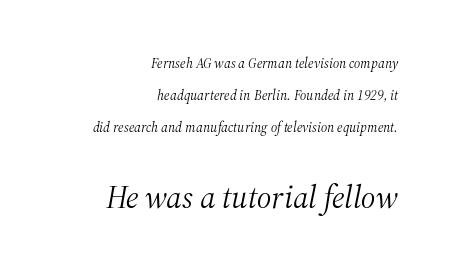
This is not heavy type; no bold has been used. Quick note: interline space is abundant. Quick note: italic. Whoever set this made the second block the dominant, larger element. Tracking here is standard; glyphs follow each other at the usual distance.
